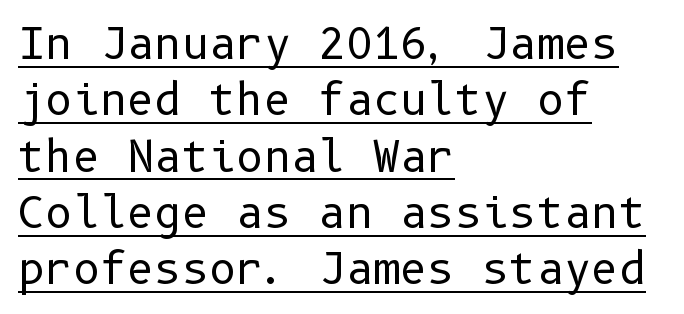
The image shows 42 px regular-weight sans-serif type, upright; set left-aligned, normal line spacing (1.34x), normal letter spacing, underlined; low stroke contrast and a medium x-height.
